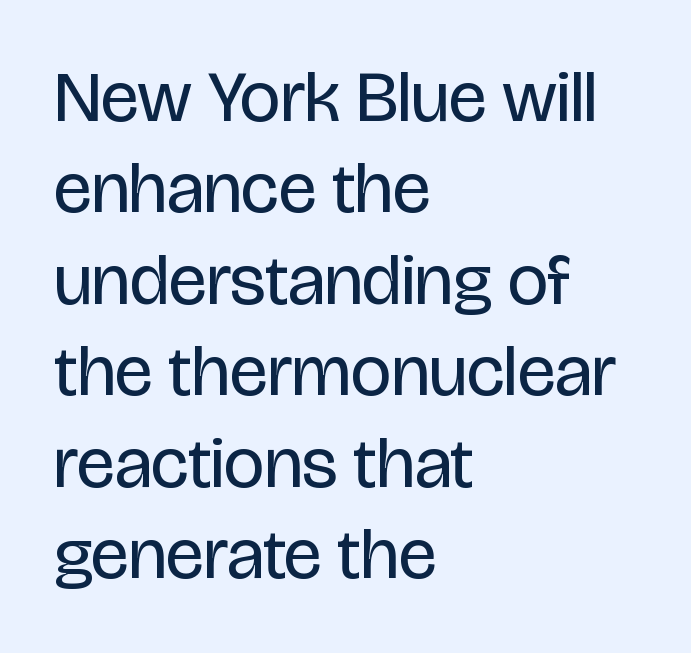
The image shows 72 px regular-weight, condensed sans-serif type, upright; set left-aligned, normal line spacing (1.27x), normal letter spacing, not underlined; low stroke contrast and a large x-height.
